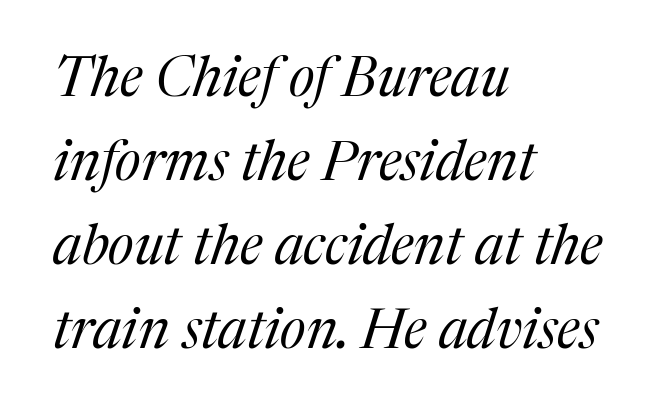
The image shows 55 px regular-weight serif type, italic (leaning right); set left-aligned, normal line spacing (1.53x), normal letter spacing, not underlined; medium stroke contrast and a medium x-height.
